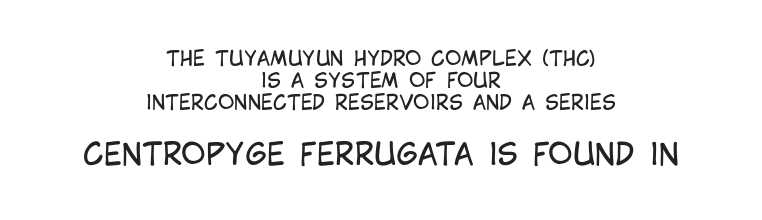
The image shows 30 px regular-weight, condensed sans-serif type, upright; set centered, tight line spacing (1.11x), normal letter spacing, not underlined; the second (bottom) block is 1.5x larger; low stroke contrast and a large x-height.
